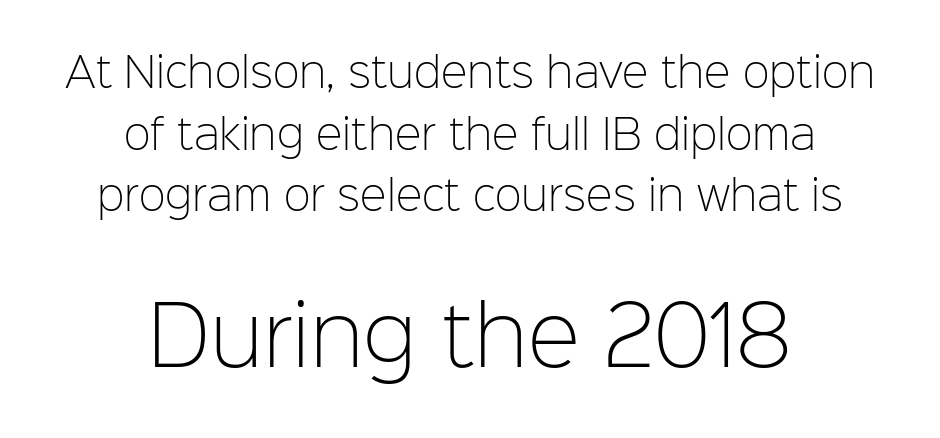
A light-to-regular cut is what we see here. The passage shown is typeset with a sans-serif family. Only glyphs here, with clear space below each row. The second block has been scaled up relative to the first. Line spacing here is normal.
